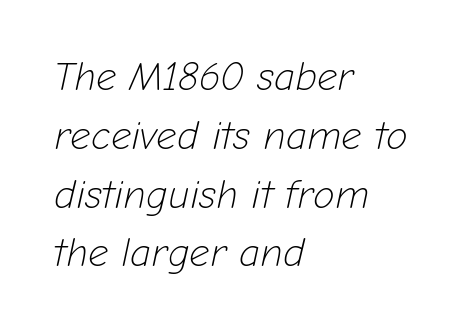
{"italic": "yes", "lean": "right", "slant_degrees": 12, "bold": "no", "weight": "light", "width": "normal", "stroke_contrast": "low", "x_height": "medium", "monospaced": "no", "underline": "no", "align": "left", "line_spacing": "normal", "line_spacing_ratio": 1.47, "letter_spacing": "normal", "letter_spacing_em": 0.0, "glyph_px": 40}
